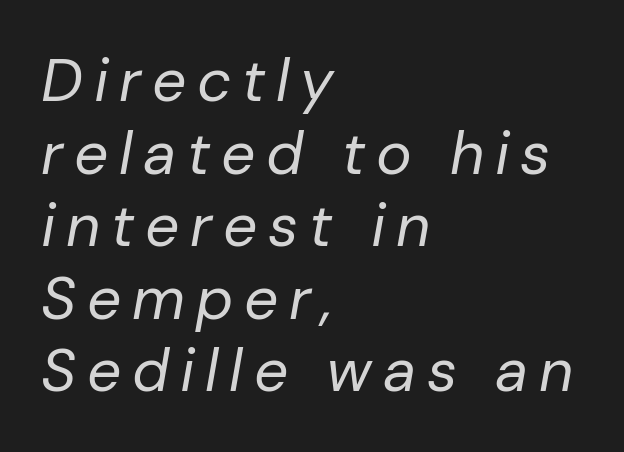
{"italic": "yes", "lean": "right", "slant_degrees": 10, "bold": "no", "weight": "regular", "width": "normal", "stroke_contrast": "low", "x_height": "medium", "monospaced": "no", "underline": "no", "align": "left", "line_spacing_ratio": 1.21, "glyph_px": 60}
